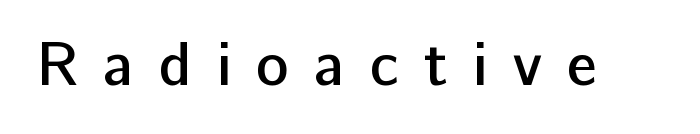
The image shows 61 px semibold sans-serif type, upright; set unusually wide letter spacing (+0.41 em), not underlined; low stroke contrast and a medium x-height.
